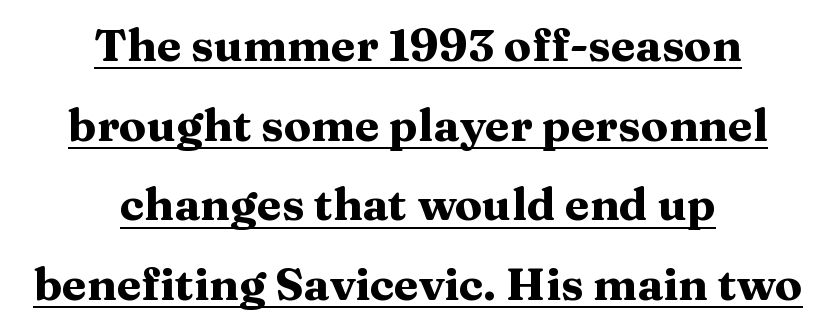
{"serif": "yes", "italic": "no", "bold": "yes", "weight": "heavy", "width": "wide", "stroke_contrast": "medium", "x_height": "medium", "monospaced": "no", "underline": "yes", "align": "center", "line_spacing_ratio": 1.77, "letter_spacing": "normal", "letter_spacing_em": 0.0, "glyph_px": 45}
